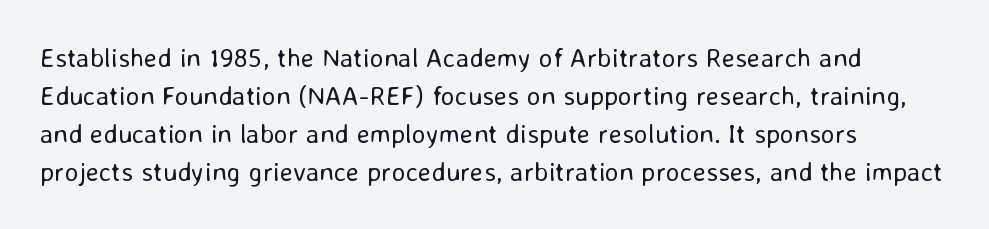
{"italic": "no", "bold": "no", "underline": "no", "align": "left", "line_spacing": "normal", "line_spacing_ratio": 1.41, "letter_spacing": "normal", "letter_spacing_em": 0.0, "glyph_px": 27}
